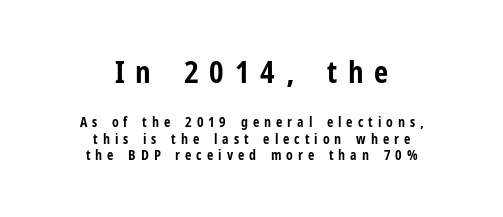
The image shows 31 px bold, condensed sans-serif type, upright; set centered, line spacing 1.18x, unusually wide letter spacing (+0.35 em), not underlined; the first (top) block is 2.21x larger; low stroke contrast and a medium x-height.
